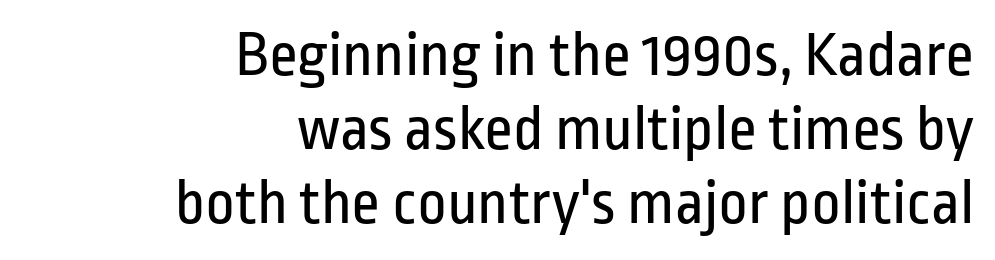
{"serif": "no", "italic": "no", "bold": "no", "weight": "regular", "width": "condensed", "stroke_contrast": "low", "x_height": "medium", "monospaced": "no", "underline": "no", "align": "right", "line_spacing_ratio": 1.16, "letter_spacing": "normal", "letter_spacing_em": 0.0, "glyph_px": 64}
